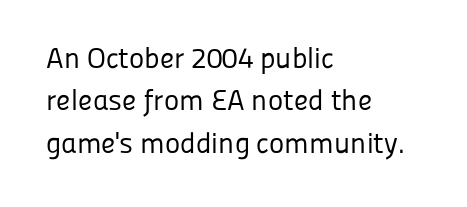
Quick note: not italic, upright. Nobody touched the tracking dial on this one. Teacher's note: observe the even left margin — that is flush-left alignment. No heavy texture on the line: the type isn't bold. Serifs: no, the terminals of the letterforms are clean. Each letter keeps its own natural width here, so spacing adapts to shape.
